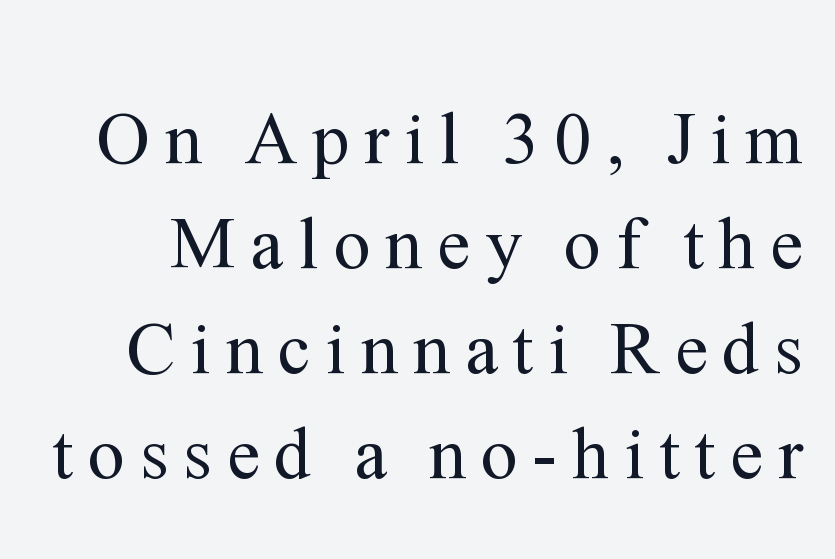
Does the leading feel generous? No, just average. No word sits above an underline. Stems and bowls with no extra thickness — not bold. Is there any slant? The stems are plumb. In terms of letterform style, serifs are clearly present.
